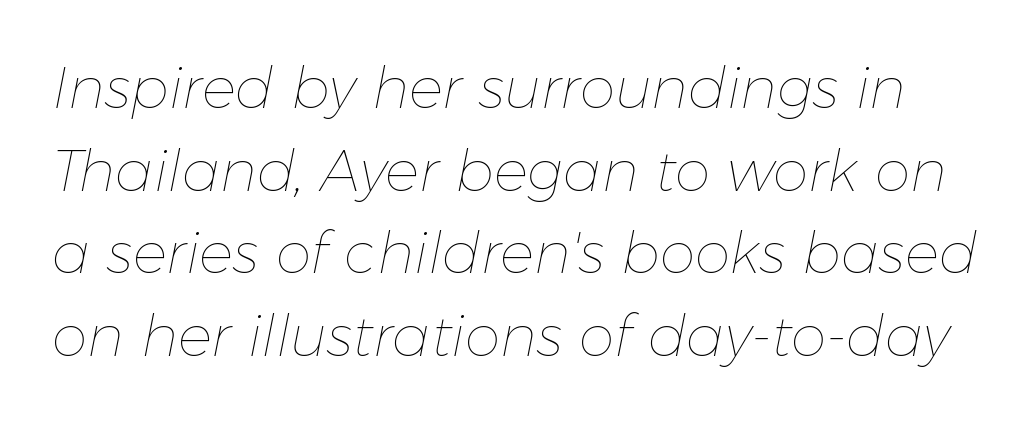
The image shows 57 px thin type, italic (leaning right); set normal line spacing (1.45x), normal letter spacing, not underlined; low stroke contrast and a medium x-height.
